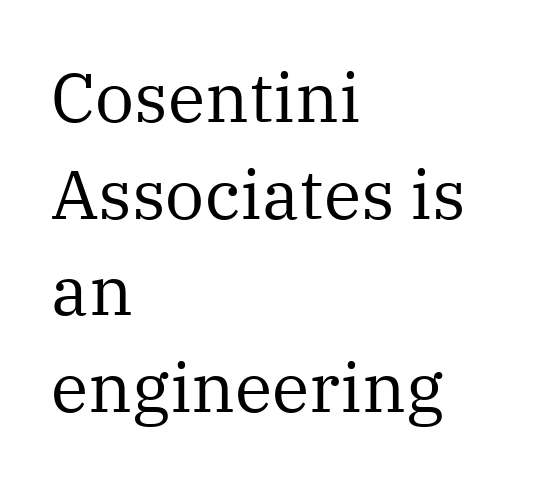
The image shows 69 px regular-weight serif type, upright; set left-aligned, normal line spacing (1.4x), normal letter spacing, not underlined; medium stroke contrast and a medium x-height.
